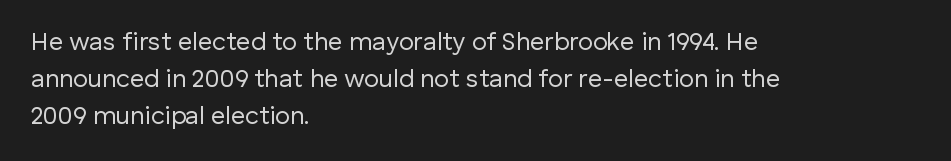
A typesetter would call this leading conventional body-copy spacing. Descender tails drop into unmarked territory. Visually the block forms a straight wall on the left and a jagged coastline on the right. Do the letters lean? They stand straight.
